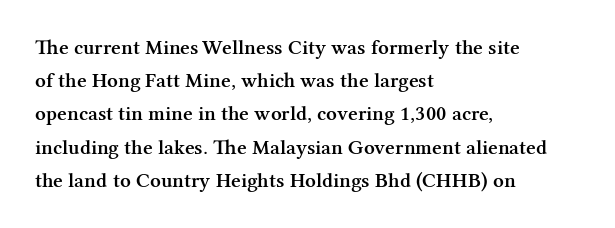
{"italic": "no", "bold": "semi", "underline": "no", "align": "left", "line_spacing": "normal", "line_spacing_ratio": 1.58, "letter_spacing": "normal", "letter_spacing_em": 0.0, "glyph_px": 21}
